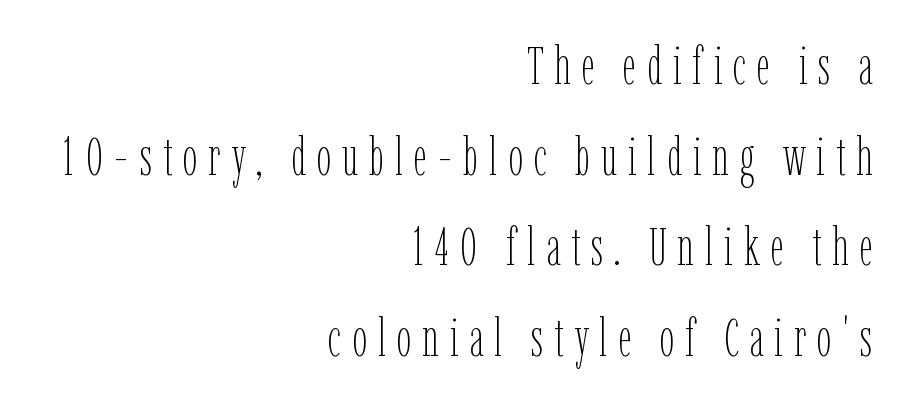
No chunkiness to these letters — they're not bold. What stands out about the letter spacing? Its width — letters are far apart. Each letter keeps its own natural width here, so spacing adapts to shape. Any mark beneath the type? The region is blank. Does the copy run flush right? Yes — the right margin is perfectly even. Characters remain perfectly vertical along every line.
